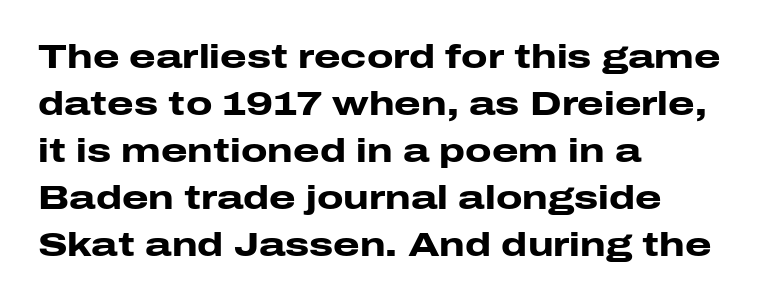
The font is running at its bold setting. The foot of each line stays bare and open. Vertically, the passage feels balanced, rows spaced as you'd expect. In terms of posture, this sample is upright. Does the copy run flush right? No — it runs flush left. The letterforms sit shoulder to shoulder at normal distance.
